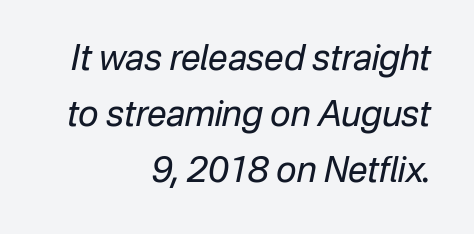
{"italic": "yes", "lean": "right", "slant_degrees": 12, "bold": "no", "weight": "regular", "width": "normal", "stroke_contrast": "low", "x_height": "medium", "monospaced": "no", "underline": "no", "align": "right", "line_spacing": "normal", "line_spacing_ratio": 1.6, "letter_spacing": "normal", "letter_spacing_em": 0.0, "glyph_px": 35}
